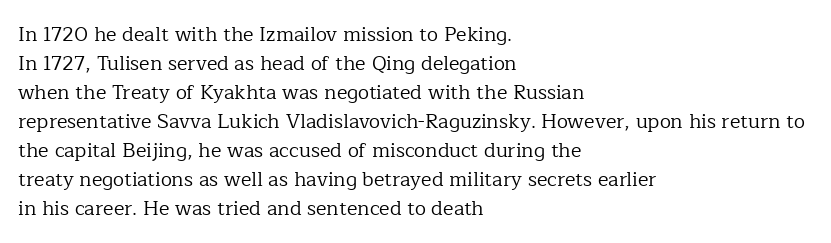
The image shows 20 px text type, upright; set left-aligned, normal line spacing (1.45x), normal letter spacing, not underlined.
